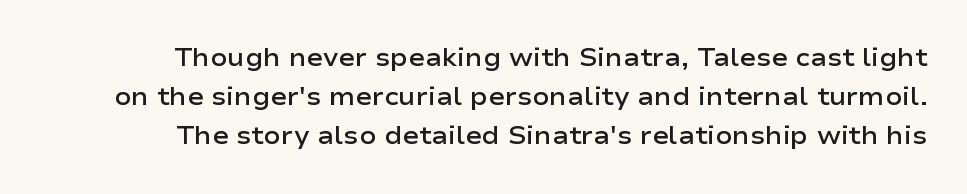
What stands out about the letter spacing? Nothing — it is the standard amount. Does the leading feel generous? No, just average. Quick note: not italic, upright. Compared with a flush-left layout, this one pins lines to the opposite, right side.
